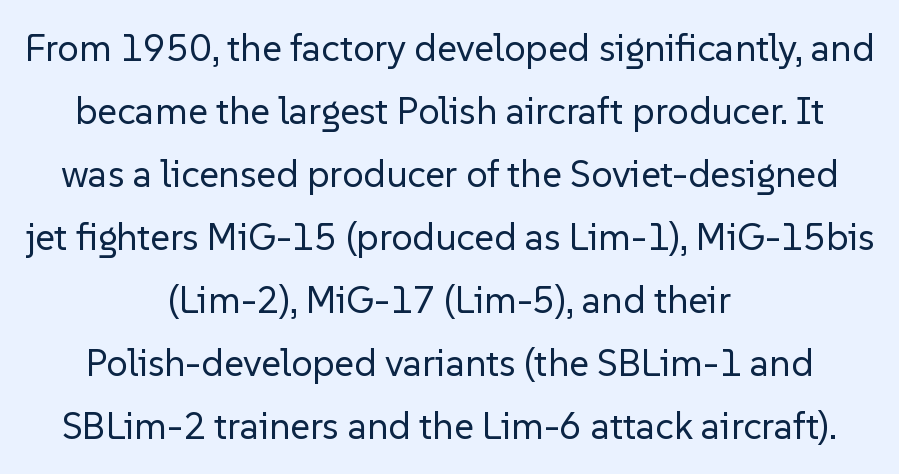
{"serif": "no", "italic": "no", "bold": "no", "weight": "regular", "width": "normal", "stroke_contrast": "low", "x_height": "medium", "monospaced": "no", "underline": "no", "align": "center", "line_spacing": "normal", "line_spacing_ratio": 1.66, "letter_spacing": "normal", "letter_spacing_em": 0.0, "glyph_px": 38}
